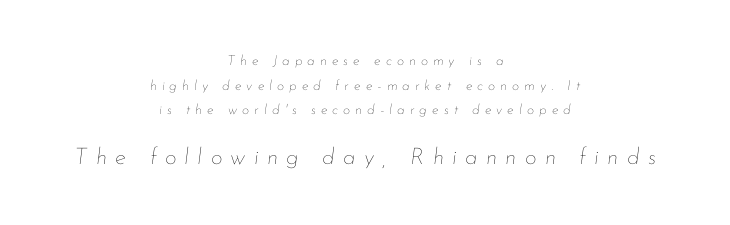
The whitespace from short lines is split evenly between both sides. Nothing heavy about these letters — not bold at all. The specimen omits any rule beneath the text block's lines. The font's italic variant was chosen for this text. The designer gave the closing block more size than the opening block.
